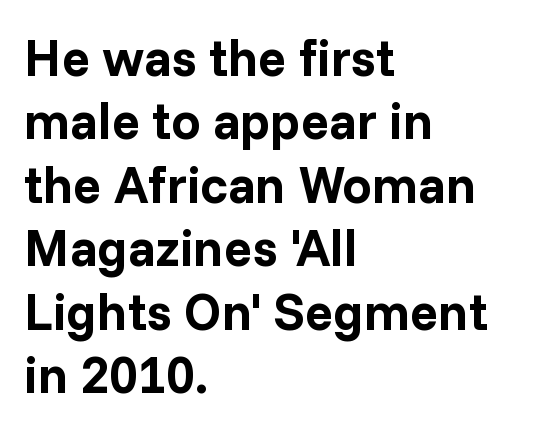
Note the varied advance widths — an 'i' is clearly narrower than an 'm'. Is the letter spacing exaggerated? No — it looks like the ordinary default. Emphasis by weight is at full strength: bold. Visually the block forms a straight wall on the left and a jagged coastline on the right. These lines are composed in type without serifs.
